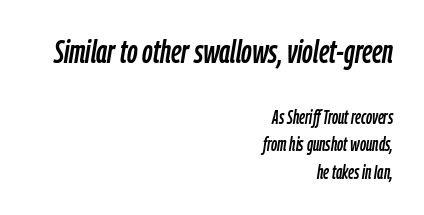
There is no visible air inserted between adjacent glyphs. Think of a printed novel: that variable character pitch is what you see here. The leading is moderate, giving the passage an even texture. Teacher's note: observe the even right margin — that is flush-right alignment.
